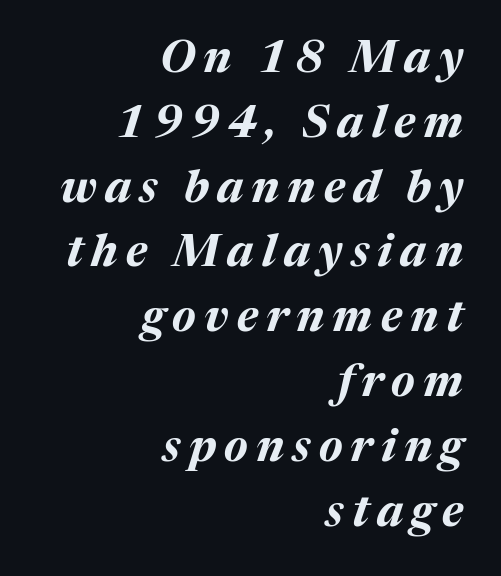
Q: Is the text bold? A: Yes.
Q: Is the text italic (slanted)? A: Yes, it leans right by about 17 degrees.
Q: Is the text underlined? A: No.
Q: How is the paragraph aligned? A: Right-aligned.
Q: Is the spacing between lines tight, normal or loose? A: Normal.
Q: Width (condensed, normal, or wide)? A: Normal.
Q: Stroke contrast? A: Medium.
Q: x-height? A: Medium.
Q: Monospaced? A: No.
